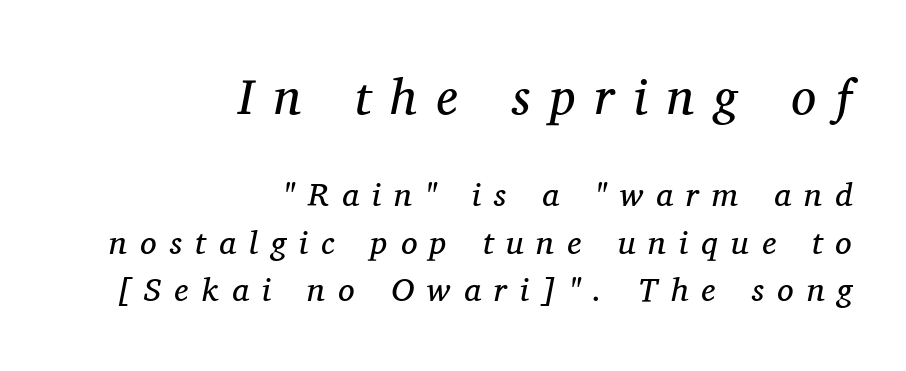
{"serif": "yes", "italic": "yes", "lean": "right", "slant_degrees": 11, "bold": "no", "weight": "regular", "width": "normal", "stroke_contrast": "medium", "x_height": "medium", "monospaced": "no", "underline": "no", "align": "right", "line_spacing": "normal", "line_spacing_ratio": 1.44, "letter_spacing": "wide", "letter_spacing_em": 0.4, "larger_block": "first", "size_ratio": 1.52, "glyph_px": 50}
